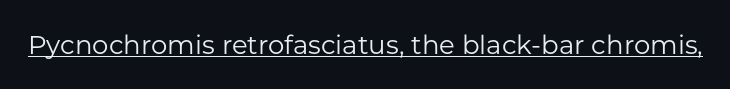
{"italic": "no", "bold": "no", "underline": "yes", "letter_spacing": "normal", "letter_spacing_em": 0.0, "glyph_px": 26}
